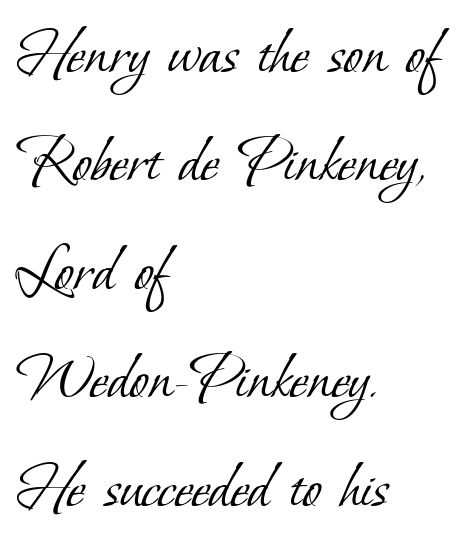
{"serif": "yes", "bold": "no", "weight": "light", "width": "normal", "stroke_contrast": "low", "x_height": "small", "monospaced": "no", "underline": "no", "align": "left", "line_spacing": "normal", "line_spacing_ratio": 1.55, "letter_spacing": "normal", "letter_spacing_em": 0.0, "glyph_px": 70}
